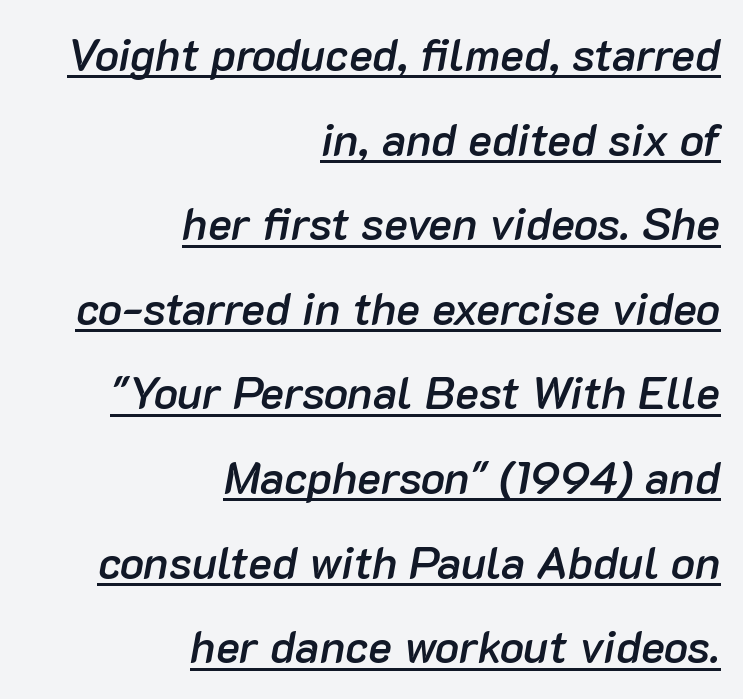
Looks like regular typesetting: each glyph gets only the width it needs. Where is the straight margin? On the right. The lettering is marked with a stroke running underneath it. Observe the ordinary spacing: letters are neighbours, not strangers.
